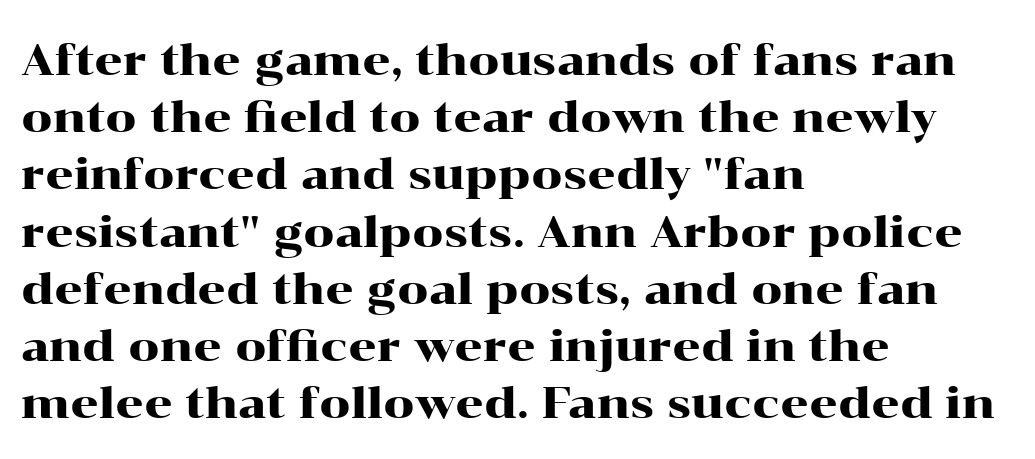
The image shows 44 px wide serif type, upright; set left-aligned, normal line spacing (1.3x), normal letter spacing, not underlined; high stroke contrast and a medium x-height.
